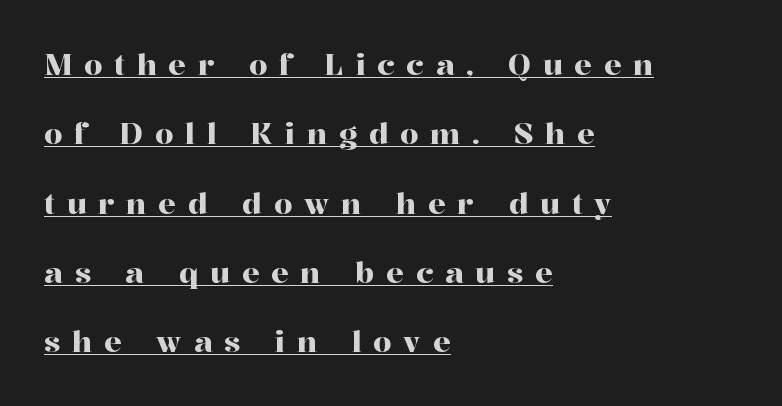
The specimen reads as upright at a glance. The rag falls on the right side of this text block. Somebody hit Ctrl+U on this one — the words are underlined. Serifs: yes, visible at the terminals of the letterforms. Is the letter spacing exaggerated? Yes — the characters are pushed far apart. Each letter keeps its own natural width here, so spacing adapts to shape.
